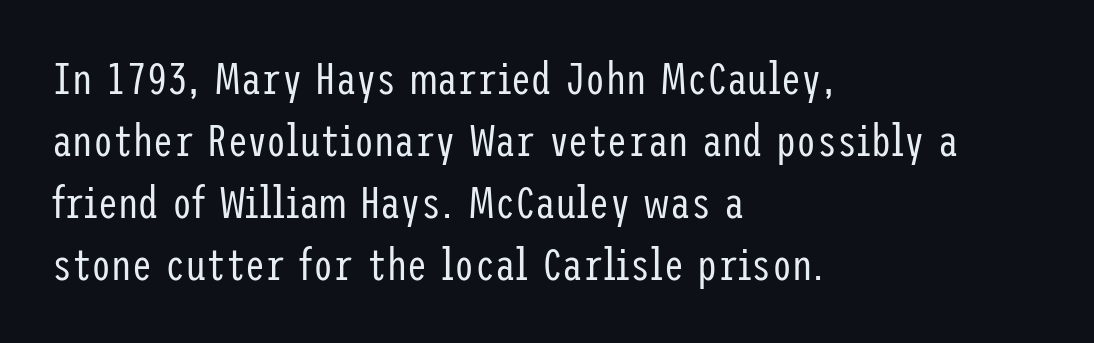
Q: Is the text bold? A: No.
Q: Is the text italic (slanted)? A: No, it is upright.
Q: Is the typeface a serif or a sans-serif typeface? A: Sans-serif.
Q: Is the text underlined? A: No.
Q: How is the paragraph aligned? A: Left-aligned.
Q: Is the spacing between letters normal or unusually wide? A: Normal.
Q: Is the spacing between lines tight, normal or loose? A: Normal.
Q: Width (condensed, normal, or wide)? A: Condensed.
Q: Stroke contrast? A: Low.
Q: x-height? A: Medium.
